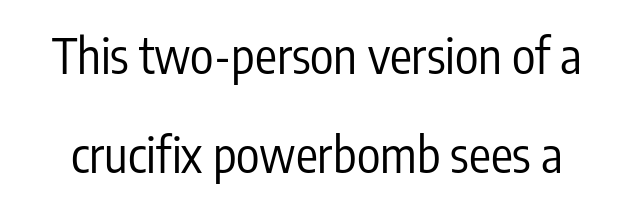
{"serif": "no", "italic": "no", "bold": "no", "weight": "regular", "width": "condensed", "stroke_contrast": "low", "x_height": "medium", "monospaced": "no", "underline": "no", "line_spacing": "loose", "line_spacing_ratio": 2.02, "letter_spacing": "normal", "letter_spacing_em": 0.0, "glyph_px": 49}
